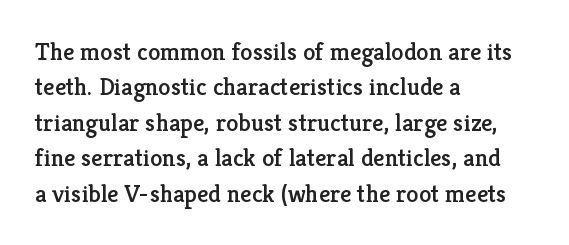
{"italic": "no", "underline": "no", "align": "left", "line_spacing": "normal", "line_spacing_ratio": 1.42, "letter_spacing": "normal", "letter_spacing_em": 0.0, "glyph_px": 25}
